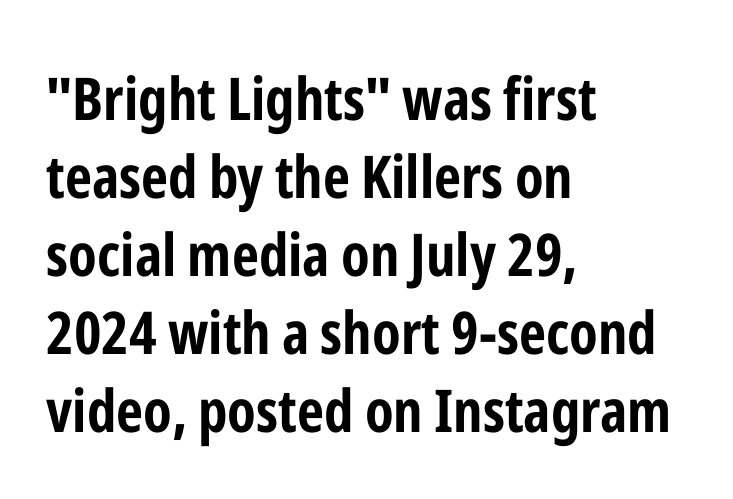
The image shows 59 px bold, condensed sans-serif type, upright; set left-aligned, normal line spacing (1.32x), normal letter spacing, not underlined; low stroke contrast and a medium x-height.
